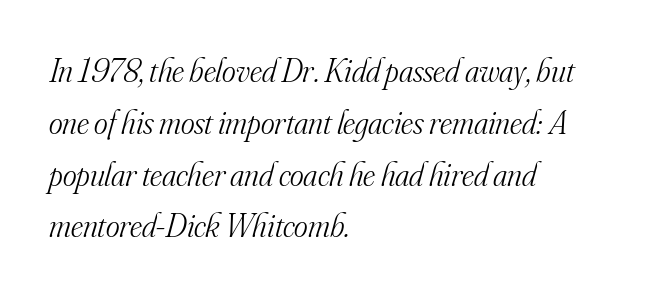
The text carries the slant typical of an italic or oblique font. Lines of text with bare space underneath. I'd call this a serif setting — the letters wear small feet. Typeset ragged right — the left edge is the straight one. The gaps between neighbouring characters are ordinary and unremarkable. Vertically, the passage feels balanced, rows spaced as you'd expect.
